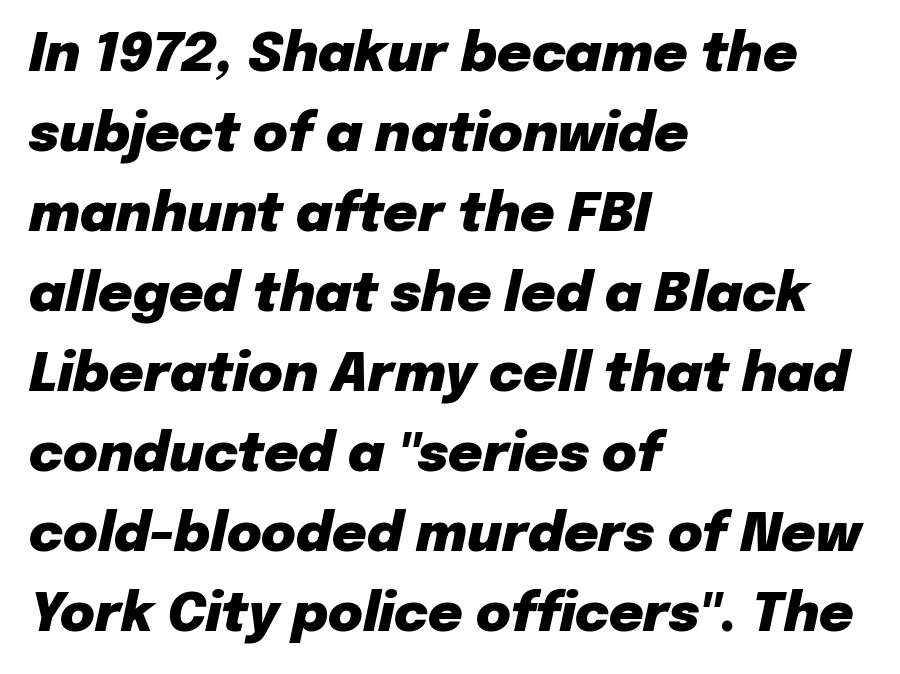
{"italic": "yes", "lean": "right", "slant_degrees": 12, "bold": "yes", "weight": "heavy", "width": "normal", "stroke_contrast": "low", "x_height": "medium", "monospaced": "no", "underline": "no", "align": "left", "line_spacing": "normal", "line_spacing_ratio": 1.51, "letter_spacing": "normal", "letter_spacing_em": 0.0, "glyph_px": 53}
